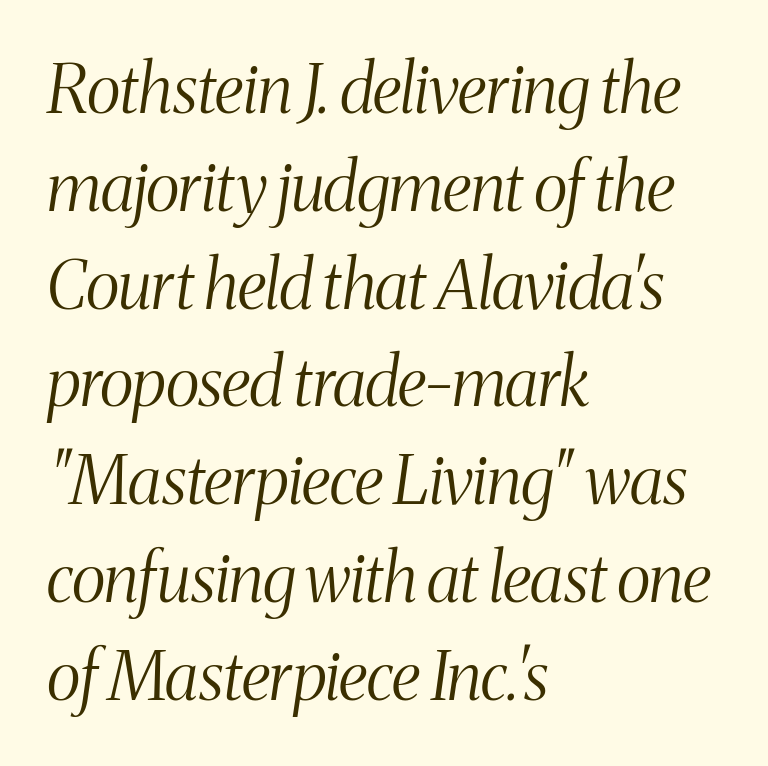
{"serif": "yes", "italic": "yes", "lean": "right", "slant_degrees": 8, "bold": "no", "weight": "light", "width": "condensed", "stroke_contrast": "medium", "x_height": "medium", "monospaced": "no", "underline": "no", "align": "left", "line_spacing": "normal", "line_spacing_ratio": 1.46, "letter_spacing": "normal", "letter_spacing_em": 0.0, "glyph_px": 67}
